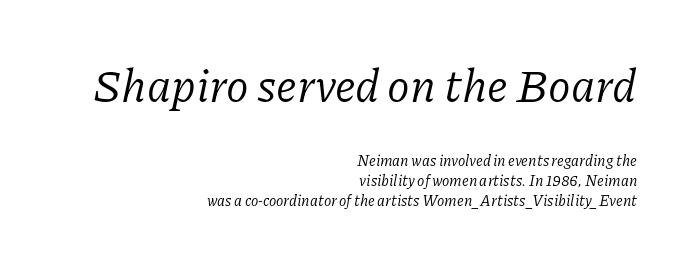
The font sits on the lighter half of the weight spectrum, regular included. Is the block centered? No — it sits flush against the right margin. Designer's note — italics engaged. Look at the bottom of the vertical strokes: they flare into serifs here. The rendering shrinks the type as you move from the upper chunk to the lower.
